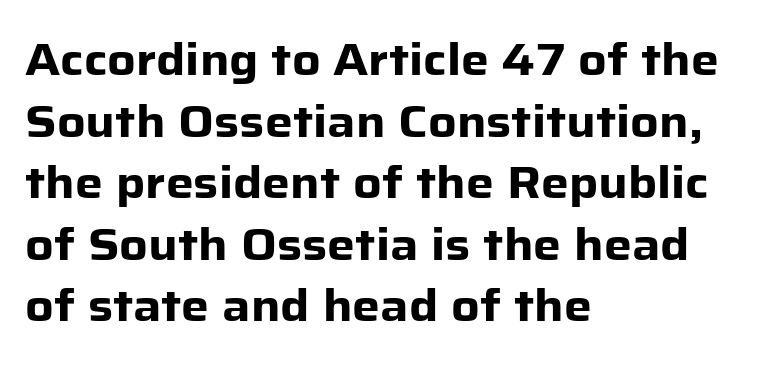
{"serif": "no", "italic": "no", "bold": "yes", "weight": "heavy", "width": "normal", "stroke_contrast": "low", "x_height": "medium", "monospaced": "no", "underline": "no", "align": "left", "line_spacing": "normal", "line_spacing_ratio": 1.4, "letter_spacing": "normal", "letter_spacing_em": 0.0, "glyph_px": 44}
